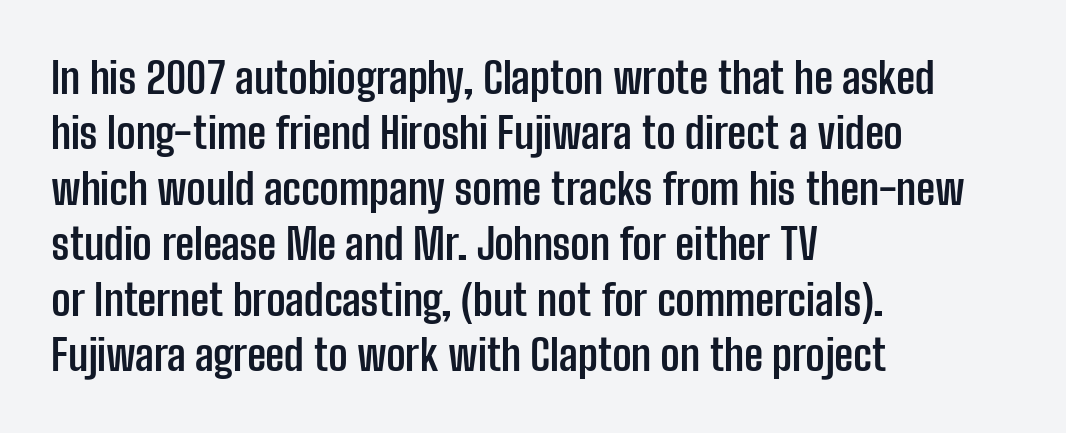
Q: Is the text bold? A: Yes.
Q: Is the text italic (slanted)? A: No, it is upright.
Q: Is the typeface a serif or a sans-serif typeface? A: Sans-serif.
Q: Is the text underlined? A: No.
Q: How is the paragraph aligned? A: Left-aligned.
Q: Is the spacing between letters normal or unusually wide? A: Normal.
Q: Is the spacing between lines tight, normal or loose? A: Normal.
Q: Width (condensed, normal, or wide)? A: Condensed.
Q: Stroke contrast? A: Low.
Q: x-height? A: Medium.
Q: Monospaced? A: No.
